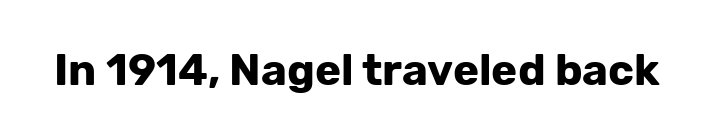
Q: Is the text bold? A: Yes.
Q: Is the text italic (slanted)? A: No, it is upright.
Q: Is the typeface a serif or a sans-serif typeface? A: Sans-serif.
Q: Is the text underlined? A: No.
Q: Is the spacing between letters normal or unusually wide? A: Normal.
Q: Width (condensed, normal, or wide)? A: Normal.
Q: Stroke contrast? A: Low.
Q: x-height? A: Medium.
Q: Monospaced? A: No.
